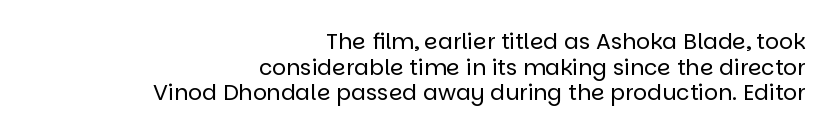
Q: Is the text bold? A: No.
Q: Is the text italic (slanted)? A: No, it is upright.
Q: Is the text underlined? A: No.
Q: How is the paragraph aligned? A: Right-aligned.
Q: Is the spacing between letters normal or unusually wide? A: Normal.
